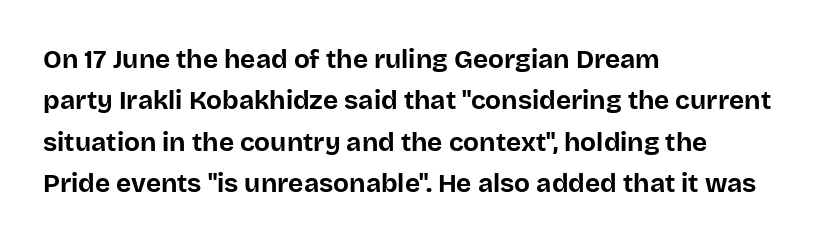
Descenders are the only things crossing below the line. Honestly, the row spacing looks completely unremarkable. The font is running at its bold setting. Inter-character spacing is left at the font's built-in metrics. Vertical strokes here are truly vertical.
